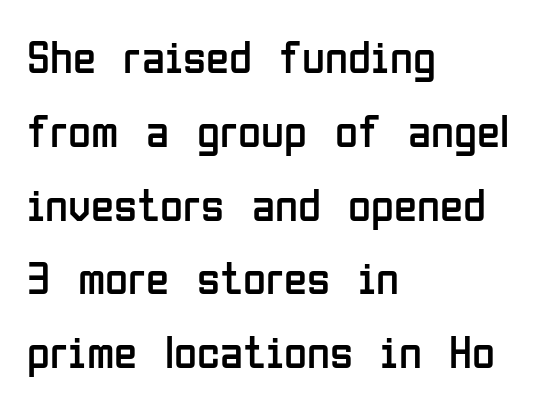
Q: Is the text bold? A: No.
Q: Is the text italic (slanted)? A: No, it is upright.
Q: Is the typeface a serif or a sans-serif typeface? A: Sans-serif.
Q: Is the text underlined? A: No.
Q: How is the paragraph aligned? A: Left-aligned.
Q: Is the spacing between letters normal or unusually wide? A: Normal.
Q: Is the spacing between lines tight, normal or loose? A: Normal.
Q: Width (condensed, normal, or wide)? A: Condensed.
Q: Stroke contrast? A: Low.
Q: x-height? A: Medium.
Q: Monospaced? A: No.
